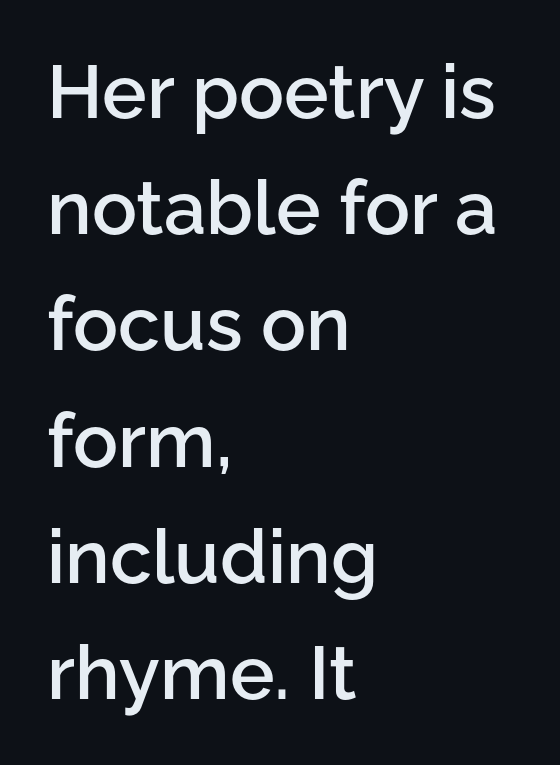
Q: Is the text bold? A: Semi-bold.
Q: Is the text italic (slanted)? A: No, it is upright.
Q: Is the typeface a serif or a sans-serif typeface? A: Sans-serif.
Q: Is the text underlined? A: No.
Q: How is the paragraph aligned? A: Left-aligned.
Q: Is the spacing between letters normal or unusually wide? A: Normal.
Q: Is the spacing between lines tight, normal or loose? A: Normal.
Q: Width (condensed, normal, or wide)? A: Normal.
Q: Stroke contrast? A: Low.
Q: x-height? A: Medium.
Q: Monospaced? A: No.
